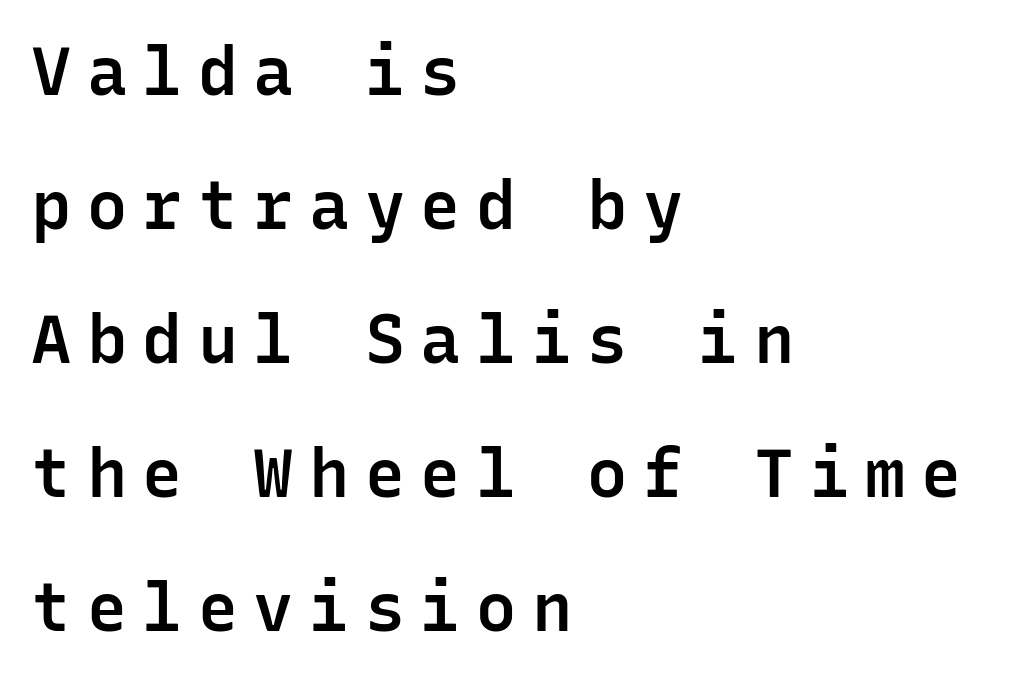
{"serif": "no", "italic": "no", "bold": "semi", "weight": "semibold", "width": "normal", "stroke_contrast": "low", "x_height": "medium", "monospaced": "yes", "underline": "no", "align": "left", "line_spacing": "loose", "line_spacing_ratio": 2.0, "letter_spacing": "wide", "letter_spacing_em": 0.23, "glyph_px": 67}
